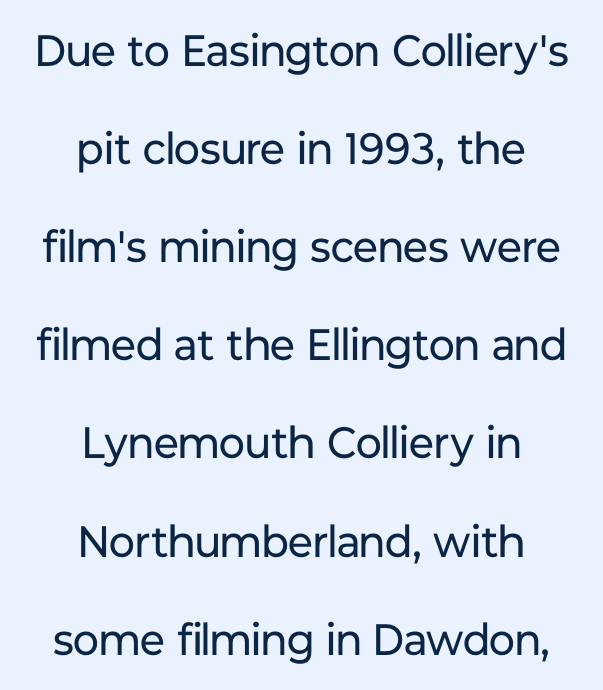
{"serif": "no", "italic": "no", "bold": "no", "weight": "regular", "width": "normal", "stroke_contrast": "low", "x_height": "medium", "monospaced": "no", "underline": "no", "align": "center", "line_spacing": "loose", "line_spacing_ratio": 2.23, "letter_spacing": "normal", "letter_spacing_em": 0.0, "glyph_px": 44}
